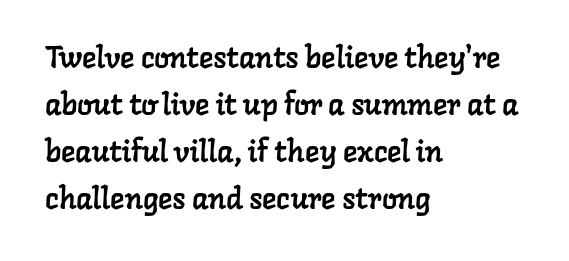
{"serif": "yes", "width": "normal", "stroke_contrast": "low", "x_height": "medium", "monospaced": "no", "underline": "no", "align": "left", "line_spacing": "normal", "line_spacing_ratio": 1.57, "letter_spacing": "normal", "letter_spacing_em": 0.0, "glyph_px": 30}
